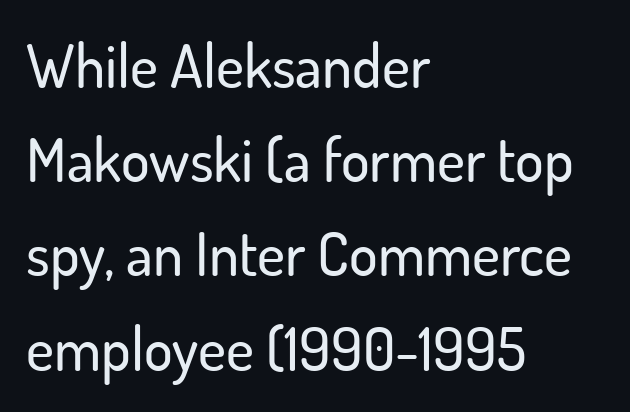
Q: Is the text italic (slanted)? A: No, it is upright.
Q: Is the typeface a serif or a sans-serif typeface? A: Sans-serif.
Q: Is the text underlined? A: No.
Q: How is the paragraph aligned? A: Left-aligned.
Q: Is the spacing between letters normal or unusually wide? A: Normal.
Q: Is the spacing between lines tight, normal or loose? A: Normal.
Q: Width (condensed, normal, or wide)? A: Normal.
Q: Stroke contrast? A: Low.
Q: x-height? A: Small.
Q: Monospaced? A: No.
